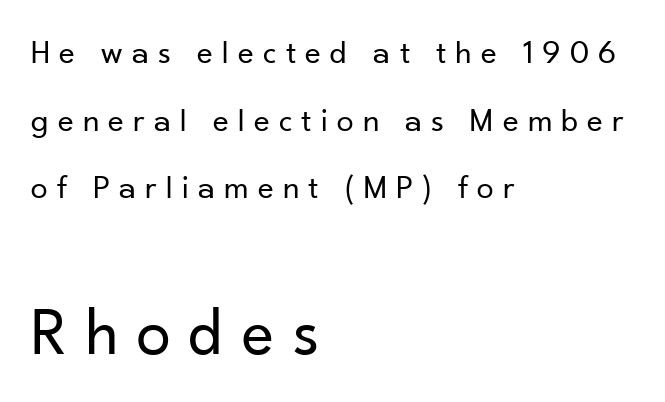
Q: Is the text bold? A: No.
Q: Is the text italic (slanted)? A: No, it is upright.
Q: Is the typeface a serif or a sans-serif typeface? A: Sans-serif.
Q: Is the text underlined? A: No.
Q: How is the paragraph aligned? A: Left-aligned.
Q: Is the spacing between letters normal or unusually wide? A: Unusually wide.
Q: Is the spacing between lines tight, normal or loose? A: Loose.
Q: Which block of text is set in a larger size, the first (top) or the second (bottom)? A: The second (bottom) one.
Q: Width (condensed, normal, or wide)? A: Normal.
Q: Stroke contrast? A: Low.
Q: x-height? A: Small.
Q: Monospaced? A: No.
